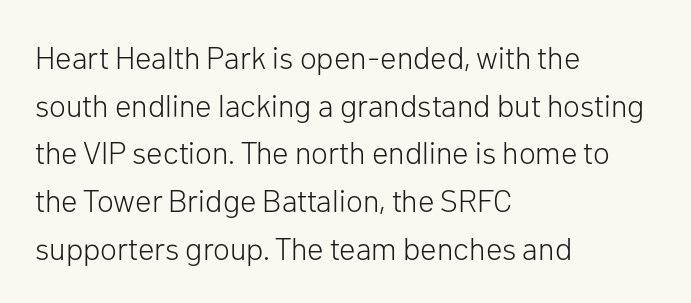
{"serif": "no", "italic": "no", "bold": "no", "weight": "light", "width": "normal", "stroke_contrast": "low", "x_height": "medium", "monospaced": "no", "underline": "no", "align": "left", "line_spacing": "normal", "line_spacing_ratio": 1.54, "letter_spacing": "normal", "letter_spacing_em": 0.0, "glyph_px": 31}
